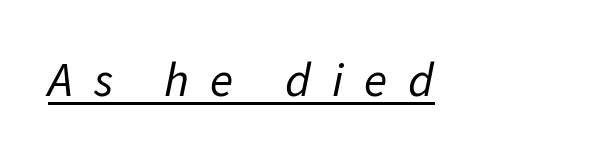
Emphasis is given by a line drawn under the lettering. Does the lettering tilt? It does — this is italic. The font is comparable to plain body text, perhaps lighter. This sample uses expanded letter spacing, leaving extra air between glyphs.
